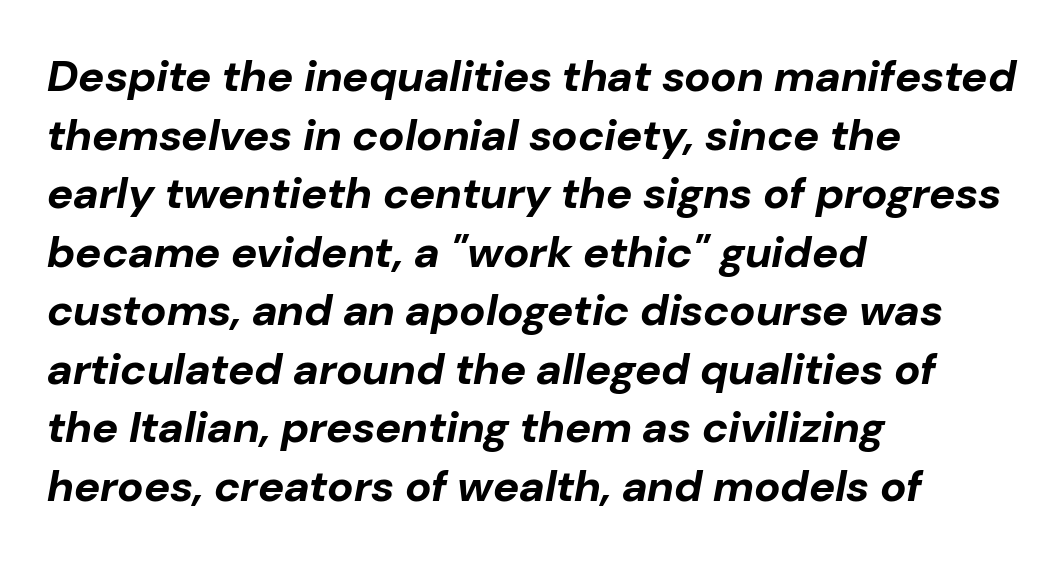
Every row of glyphs begins at an identical x-position on the left. Is this a fixed-width face? No — the glyphs have proportional, varying widths. Compared with typical paragraphs, the rows here are spaced about the same. Is the type slanted? Yes — the strokes lean at a clear angle.
